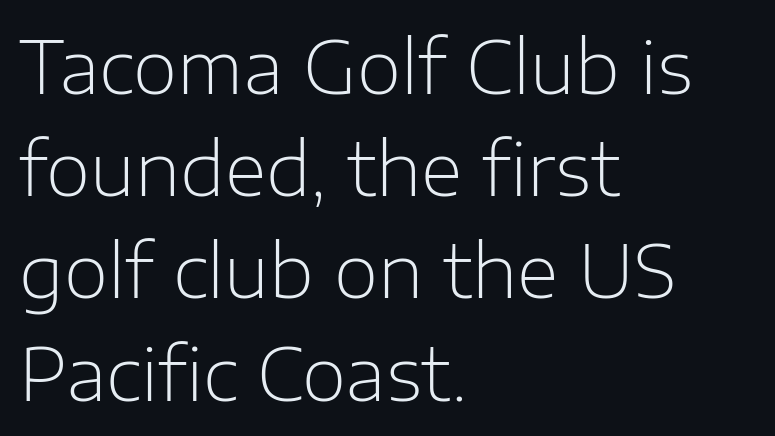
The image shows 72 px light sans-serif type, upright; set left-aligned, normal line spacing (1.42x), normal letter spacing, not underlined; low stroke contrast and a medium x-height.
